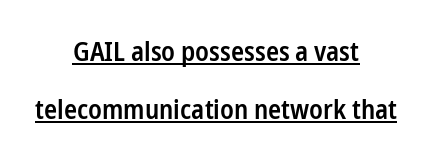
{"italic": "no", "bold": "semi", "underline": "yes", "align": "center", "line_spacing": "loose", "line_spacing_ratio": 2.14, "letter_spacing": "normal", "letter_spacing_em": 0.0, "glyph_px": 27}
